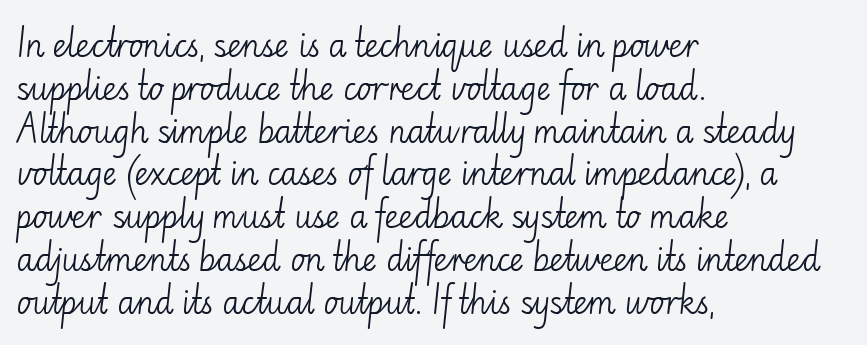
Q: Is the text bold? A: No.
Q: Is the text italic (slanted)? A: Yes.
Q: Is the typeface a serif or a sans-serif typeface? A: Sans-serif.
Q: Is the text underlined? A: No.
Q: How is the paragraph aligned? A: Left-aligned.
Q: Is the spacing between letters normal or unusually wide? A: Normal.
Q: Is the spacing between lines tight, normal or loose? A: Normal.
Q: Width (condensed, normal, or wide)? A: Normal.
Q: Stroke contrast? A: Low.
Q: x-height? A: Small.
Q: Monospaced? A: No.
